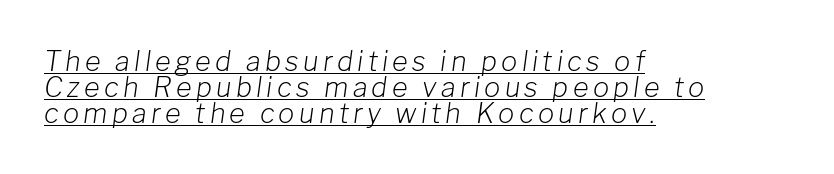
The image shows 27 px text type, italic (leaning right); set left-aligned, tight line spacing (0.96x), underlined.
